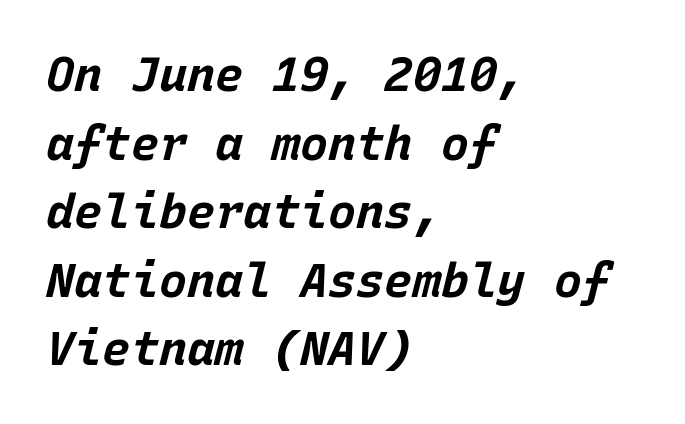
The image shows 47 px bold type, italic (leaning right), monospaced; set left-aligned, normal line spacing (1.46x), normal letter spacing, not underlined; low stroke contrast and a large x-height.
